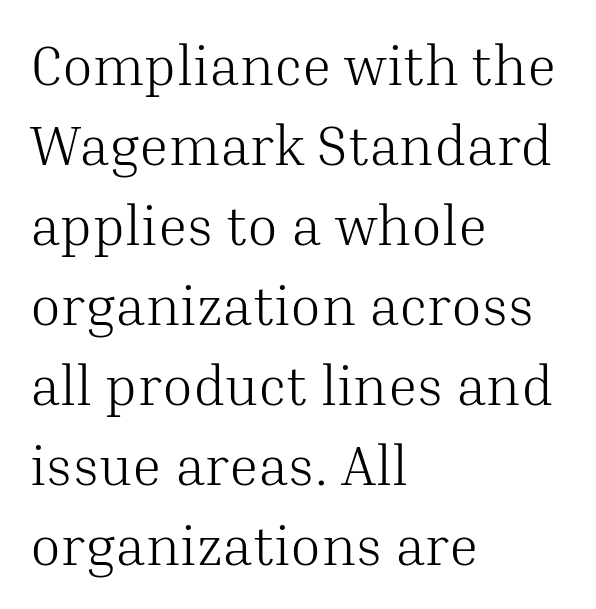
{"serif": "yes", "italic": "no", "bold": "no", "weight": "light", "width": "normal", "stroke_contrast": "medium", "x_height": "medium", "monospaced": "no", "underline": "no", "align": "left", "line_spacing": "normal", "line_spacing_ratio": 1.43, "letter_spacing": "normal", "letter_spacing_em": 0.0, "glyph_px": 56}
